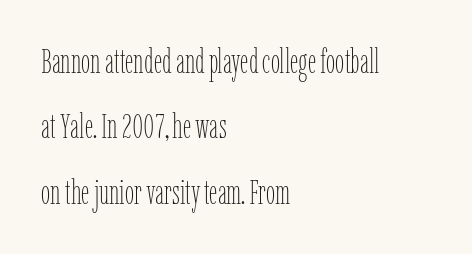
Honestly, there is no underline to notice here at all. You can tell it's not italic because the verticals are truly vertical. The passage shown stacks its lines with a broad gap. The letters advance in unequal steps, a hallmark of proportional type.
